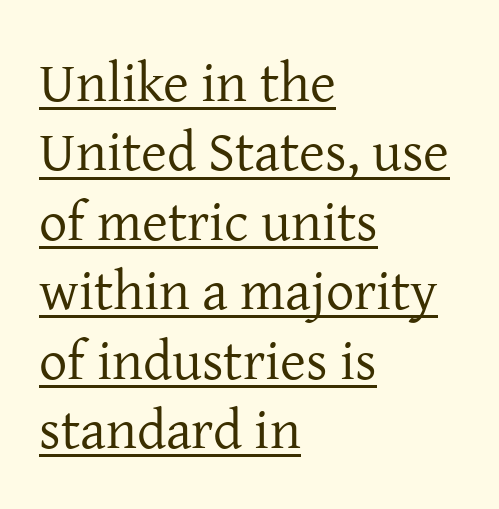
Is this a fixed-width face? No — the glyphs have proportional, varying widths. The passage shown is typeset with a serif family. The face looks like a standard text weight, possibly lighter. Notice how the stems are strictly vertical — no italics here.
